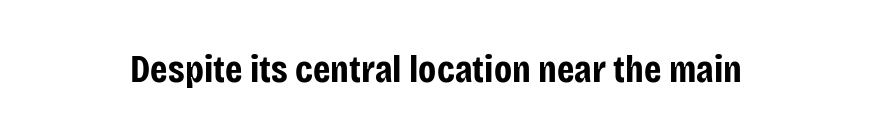
{"serif": "no", "italic": "no", "bold": "yes", "weight": "bold", "width": "condensed", "stroke_contrast": "low", "x_height": "large", "monospaced": "no", "underline": "no", "letter_spacing": "normal", "letter_spacing_em": 0.0, "glyph_px": 39}
